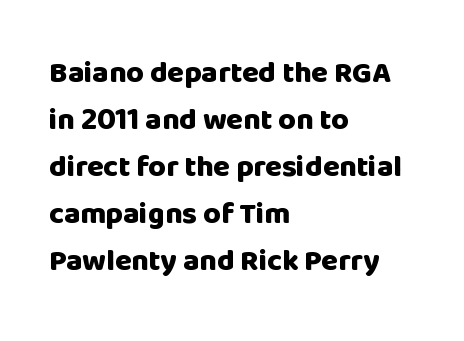
The face used here is a sans, in the tradition of grotesques and geometrics. A clean baseline with only descenders dipping below it. The face used here is rendered with its standard letterfit. Does the copy run flush right? No — it runs flush left.
